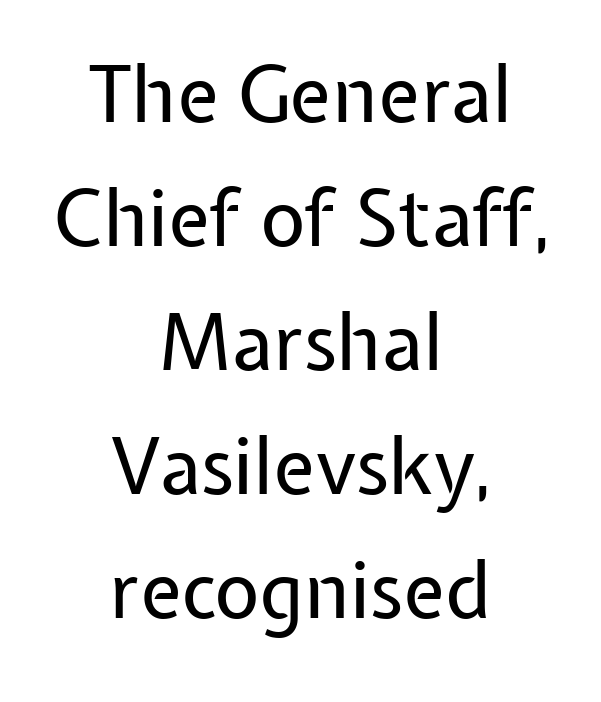
The image shows 78 px regular-weight sans-serif type, upright; set centered, normal line spacing (1.59x), normal letter spacing, not underlined; low stroke contrast and a medium x-height.
